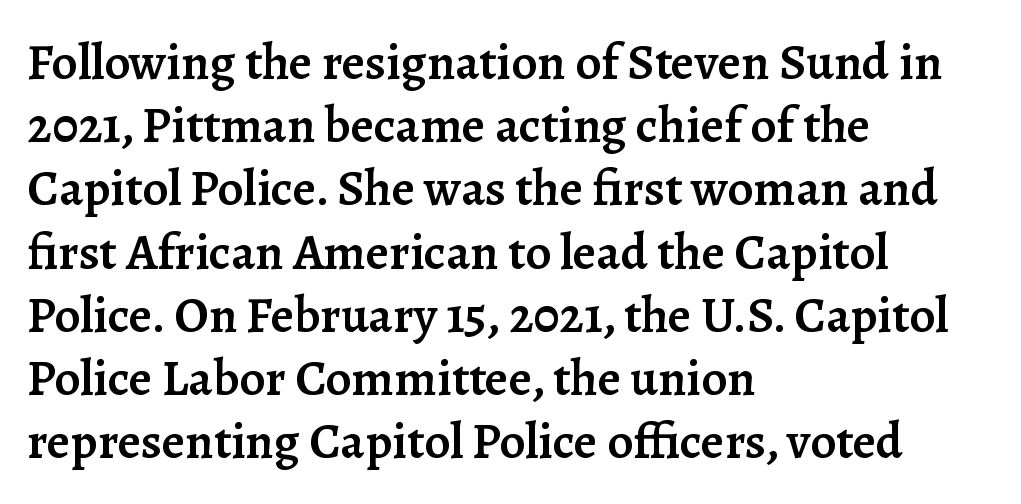
{"serif": "yes", "italic": "no", "bold": "semi", "weight": "semibold", "width": "normal", "stroke_contrast": "low", "x_height": "medium", "monospaced": "no", "underline": "no", "align": "left", "line_spacing_ratio": 1.24, "letter_spacing": "normal", "letter_spacing_em": 0.0, "glyph_px": 51}
